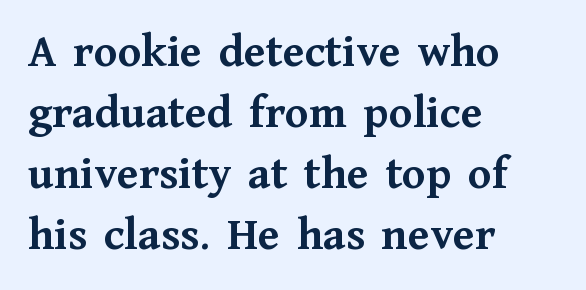
The image shows 48 px semibold serif type, upright; set left-aligned, normal line spacing (1.27x), normal letter spacing, not underlined; medium stroke contrast and a medium x-height.
